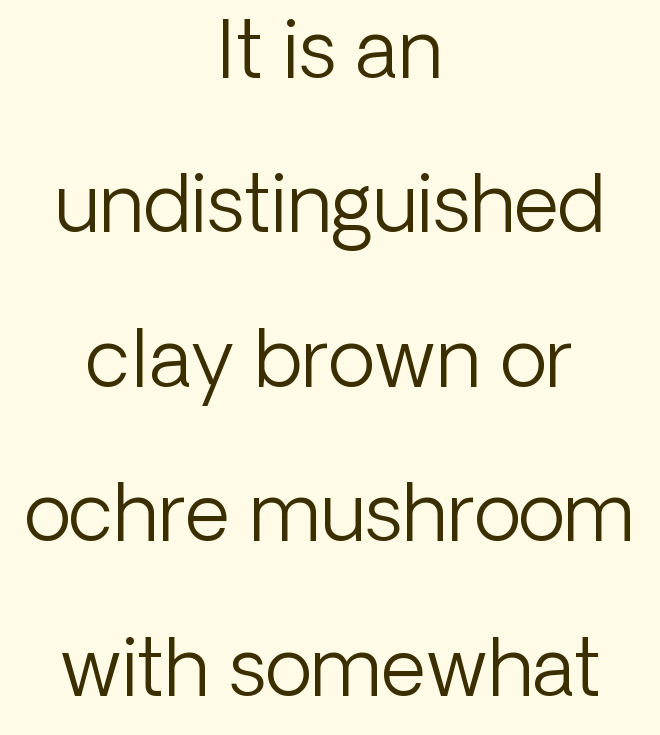
{"serif": "no", "italic": "no", "bold": "no", "weight": "light", "width": "normal", "stroke_contrast": "low", "x_height": "medium", "monospaced": "no", "underline": "no", "align": "center", "line_spacing": "loose", "line_spacing_ratio": 1.98, "letter_spacing": "normal", "letter_spacing_em": 0.0, "glyph_px": 78}
